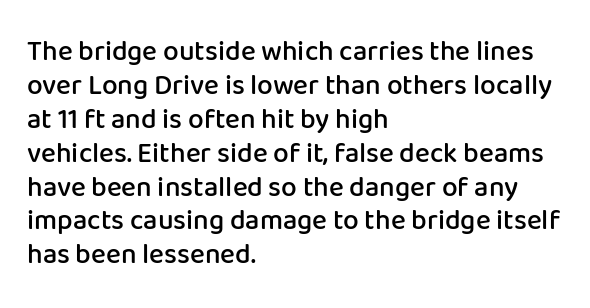
{"serif": "no", "italic": "no", "bold": "semi", "weight": "semibold", "width": "normal", "stroke_contrast": "low", "x_height": "medium", "monospaced": "no", "underline": "no", "align": "left", "line_spacing_ratio": 1.21, "letter_spacing": "normal", "letter_spacing_em": 0.0, "glyph_px": 28}
